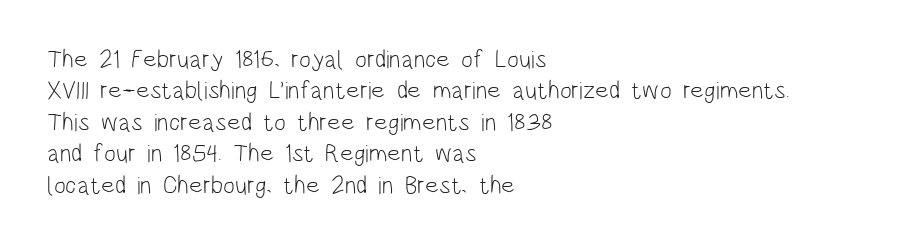
No letter is thick-stroked: the sample isn't bold. This is roman type, the default non-slanted kind. One glance says typical: line gaps are just what's usual. Plain, unruled lines of type. This sample is left-justified, so line endings fall wherever the words run out.
